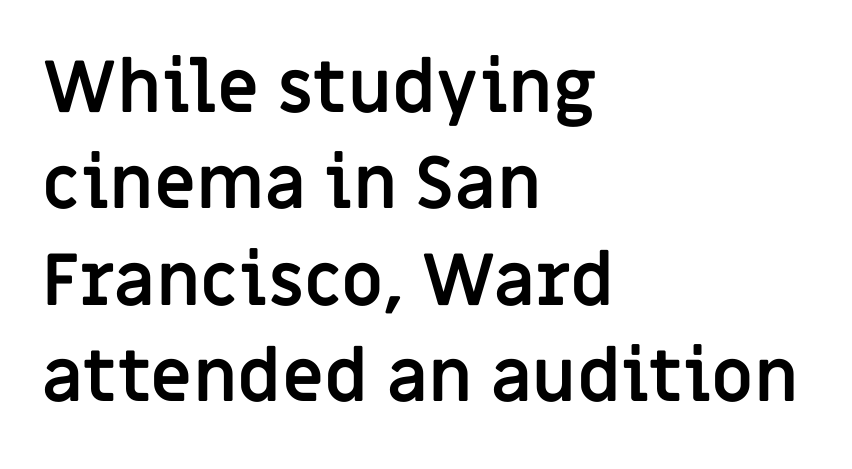
This sample has the flowing, uneven cadence of proportional lettering. When letters stand straight like this, we call the style roman or upright. These lines keep a tight, regular rhythm from letter to letter. A bare baseline throughout the passage. Strong, thick strokes mark this as bold type. Observe the absence of serifs on each vertical stroke in this sample.
